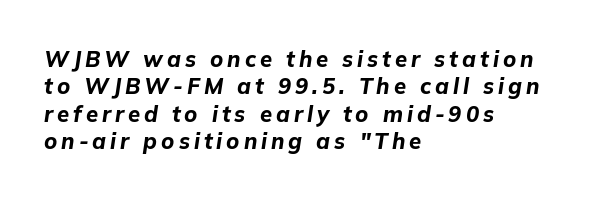
Q: Is the text bold? A: Yes.
Q: Is the text italic (slanted)? A: Yes, it leans right by about 9 degrees.
Q: Is the text underlined? A: No.
Q: How is the paragraph aligned? A: Left-aligned.
